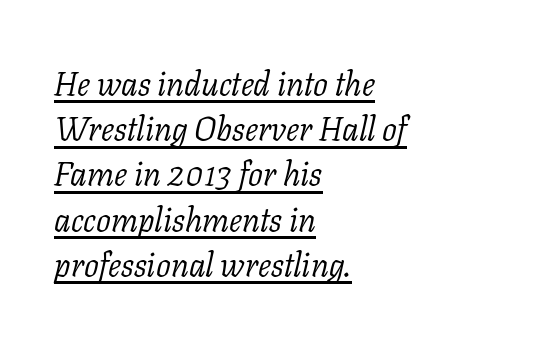
Each letter's strokes conclude with small projecting serifs. The text carries the slant typical of an italic or oblique font. The string is rendered with underlining switched on. Is the block centered? No — it sits flush against the left margin.
